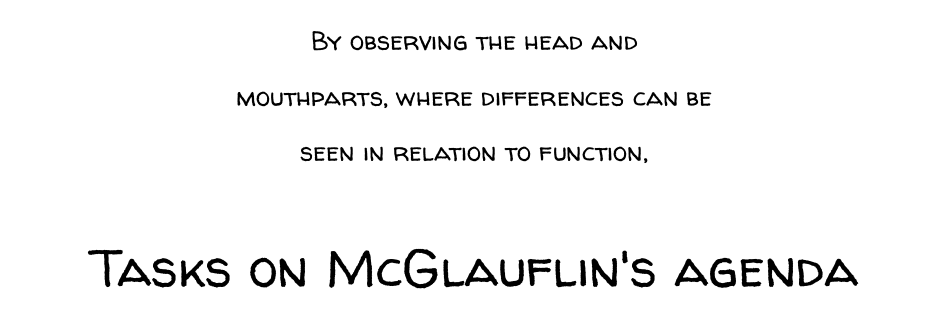
You could fit nearly another row in the gap between these rows. On a weight scale, this lands at 450 or below. Glance below the letters and you will spot only blank space. The lettering holds an erect, upright posture throughout.
